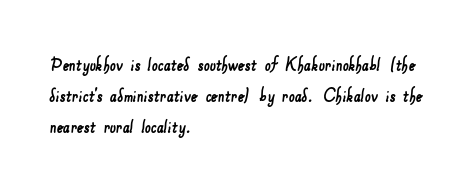
The image shows 21 px text type; set left-aligned, normal line spacing (1.48x), normal letter spacing, not underlined.
